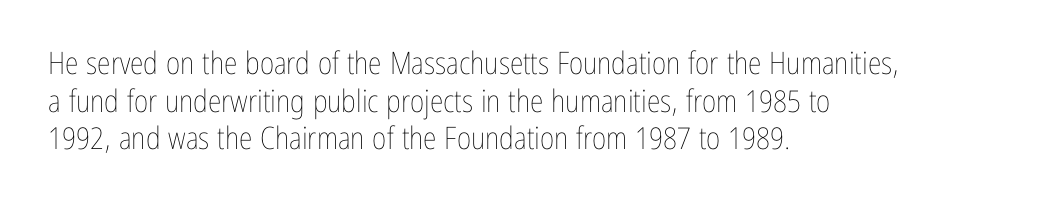
{"italic": "no", "bold": "no", "weight": "thin", "width": "condensed", "stroke_contrast": "low", "x_height": "medium", "monospaced": "no", "underline": "no", "align": "left", "line_spacing_ratio": 1.21, "letter_spacing": "normal", "letter_spacing_em": 0.0, "glyph_px": 31}
